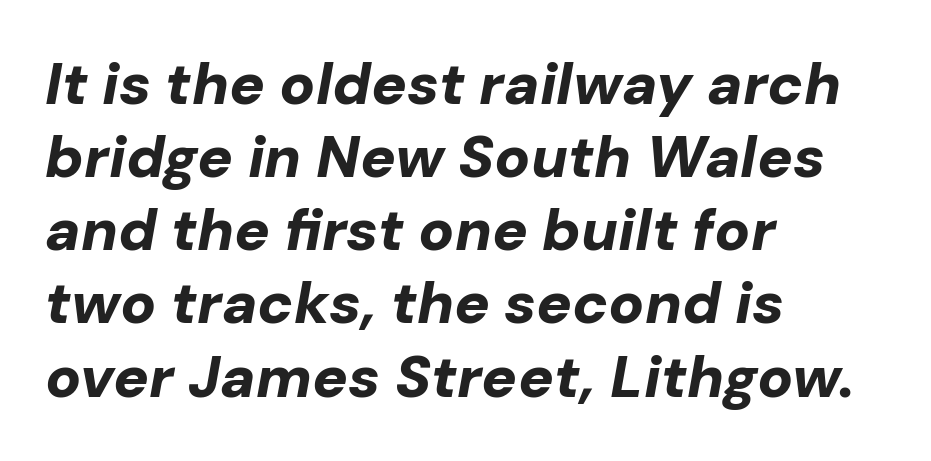
Q: Is the text bold? A: Yes.
Q: Is the text italic (slanted)? A: Yes, it leans right by about 10 degrees.
Q: Is the text underlined? A: No.
Q: How is the paragraph aligned? A: Left-aligned.
Q: Is the spacing between letters normal or unusually wide? A: Normal.
Q: Width (condensed, normal, or wide)? A: Normal.
Q: Stroke contrast? A: Low.
Q: x-height? A: Medium.
Q: Monospaced? A: No.
